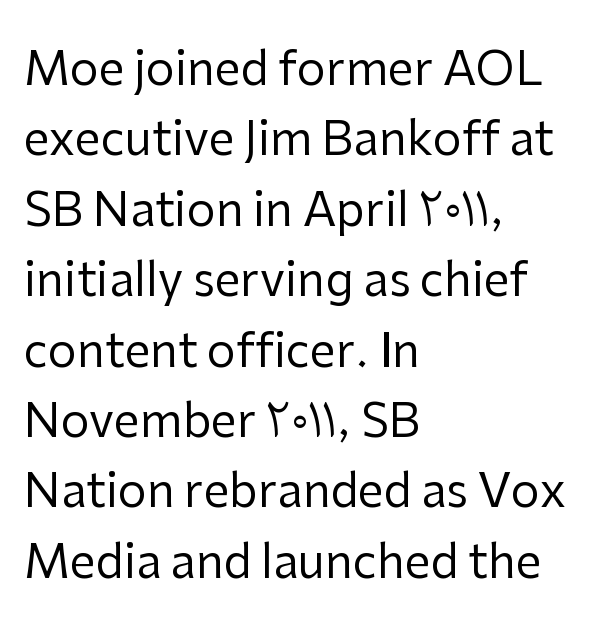
These lines are rendered in a variable-pitch font. Summary of vertical rhythm: regular, with standard interline spacing. Decoration check: the copy has no underline. A typesetter would label this face a sans. Line beginnings align vertically; line endings do not.
